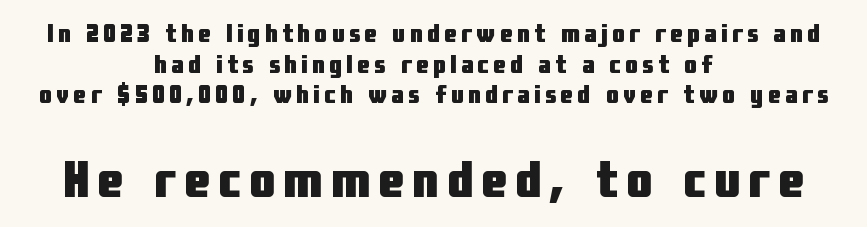
Reading down the block, each line starts at a different indent, mirrored at its end. Think of a printed novel: that variable character pitch is what you see here. Does the weight exceed regular? Yes, all the way to bold. This is roman type, the default non-slanted kind. The text was rendered using a sans face with plain stroke endings. Two sizes are in play, and the larger belongs to the second block.
